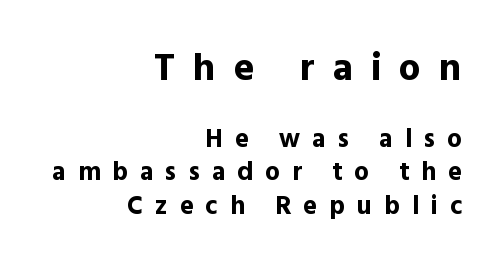
{"serif": "no", "italic": "no", "bold": "yes", "weight": "bold", "width": "normal", "x_height": "medium", "monospaced": "no", "underline": "no", "align": "right", "line_spacing": "normal", "line_spacing_ratio": 1.28, "letter_spacing": "wide", "letter_spacing_em": 0.46, "larger_block": "first", "size_ratio": 1.5, "glyph_px": 39}
